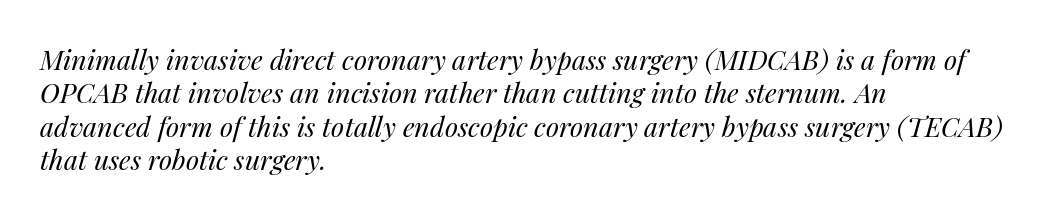
Q: Is the text bold? A: No.
Q: Is the text italic (slanted)? A: Yes, it leans right by about 14 degrees.
Q: Is the text underlined? A: No.
Q: How is the paragraph aligned? A: Left-aligned.
Q: Is the spacing between letters normal or unusually wide? A: Normal.
